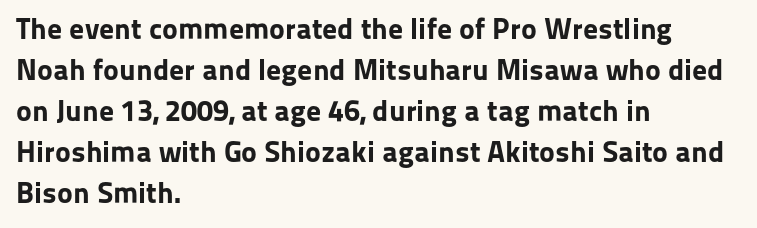
The image shows 30 px bold sans-serif type, upright; set left-aligned, normal line spacing (1.37x), normal letter spacing, not underlined; low stroke contrast and a medium x-height.
